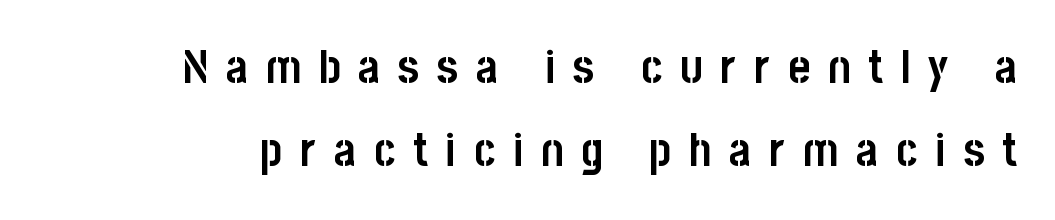
The face used here has the dense, thick strokes of a bold. The passage shown is typed in a proportional face where columns would drift. Unmarked baselines from the first word to the last. The face used here is a sans, in the tradition of grotesques and geometrics. What stands out about the letter spacing? Its width — letters are far apart. Is there any slant? The stems are plumb.
